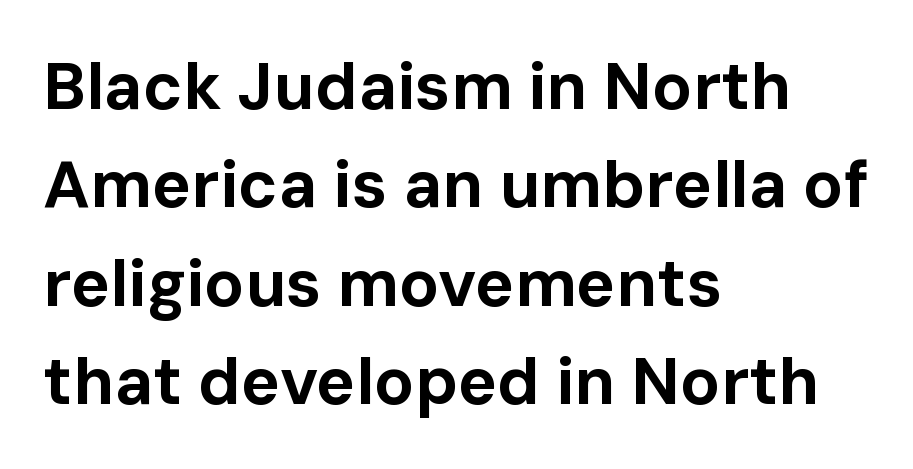
The image shows 66 px bold sans-serif type, upright; set left-aligned, normal line spacing (1.49x), normal letter spacing, not underlined; low stroke contrast and a medium x-height.
